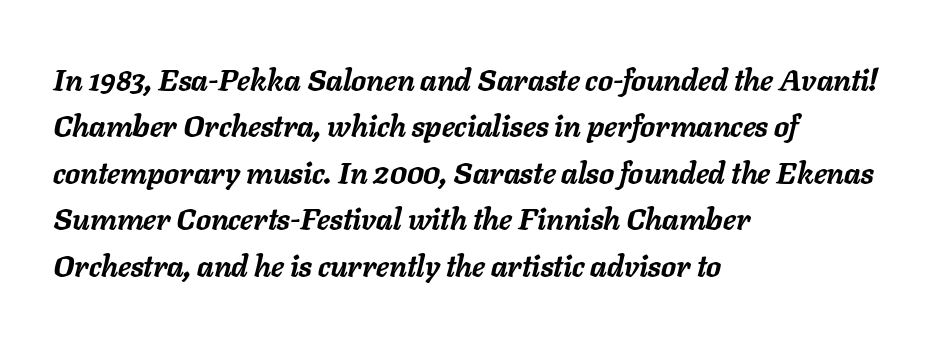
The image shows 30 px semibold type, italic (leaning right); set left-aligned, normal line spacing (1.55x), normal letter spacing, not underlined; low stroke contrast and a medium x-height.
